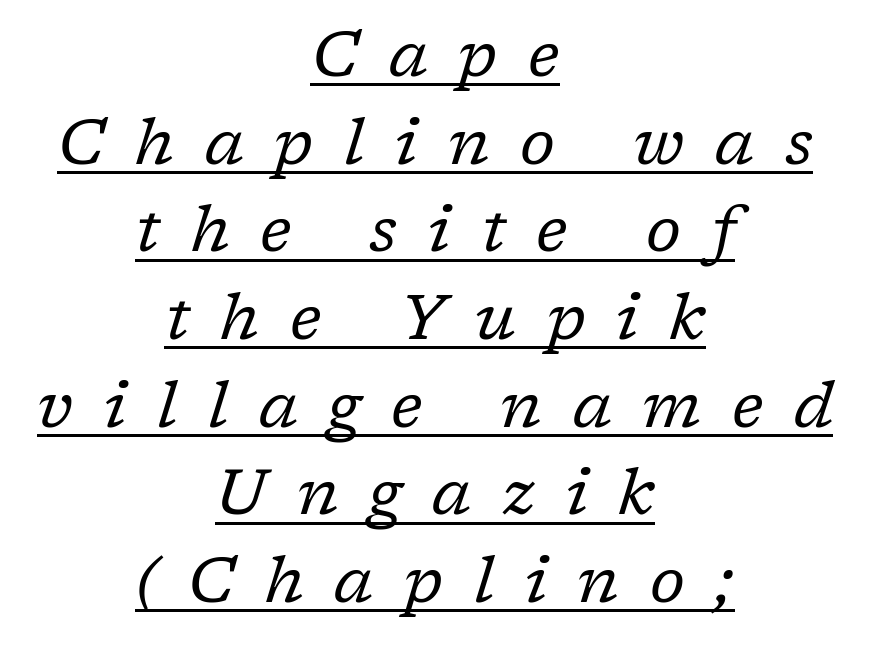
Character widths vary here, with narrow letters taking less room than wide ones. In CSS terms this would be text-align: center. Vertical stems look standard width or narrower in stroke. Does the type have serifs? Yes, each stem ends in a small foot.
